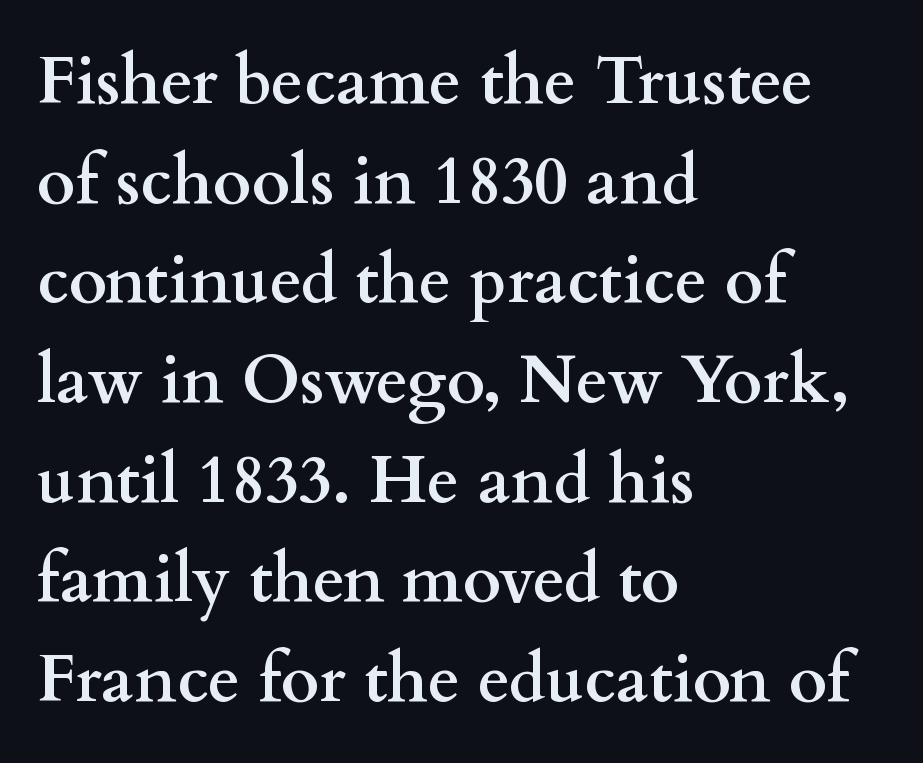
Which margin do the lines hug? The left one — the right edge is uneven. The face used here is proportionally spaced, like ordinary book or web type. Do the letters lean? They stand straight. The font family rendered here belongs to the serif group.
